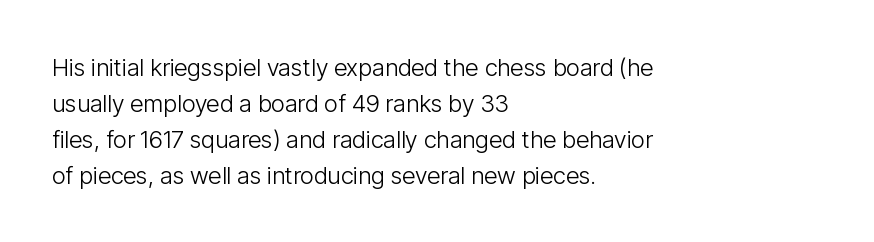
The image shows 24 px text type, upright; set left-aligned, normal line spacing (1.5x), normal letter spacing, not underlined.
